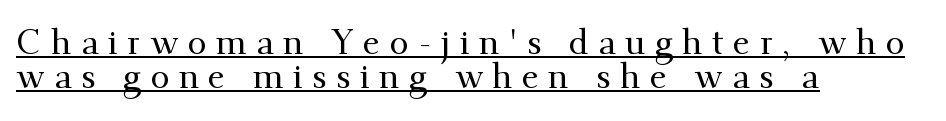
These lines are set flush left with a ragged right edge. The typeface chosen for these lines features serifs. The rendering uses natural spacing where letterforms have individual widths. A continuous stroke trails under the words, as in a hyperlink. Style check: upright.
